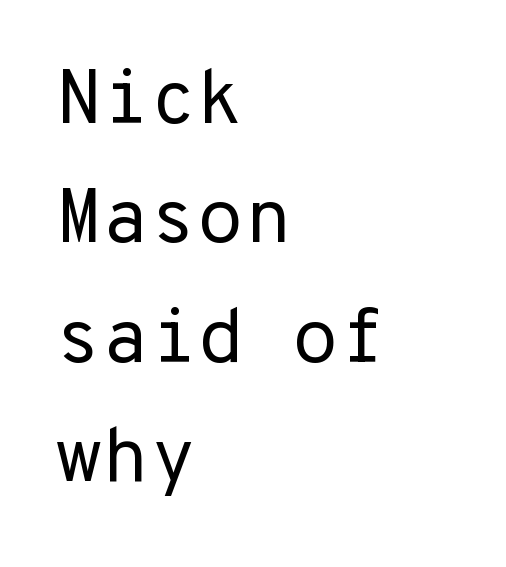
Grotesque or geometric, the face here clearly has no serifs. Horizontal bands of white between lines are of average thickness. Lines of text with bare space underneath. The letters look calm and open, with moderate or lighter stems.
